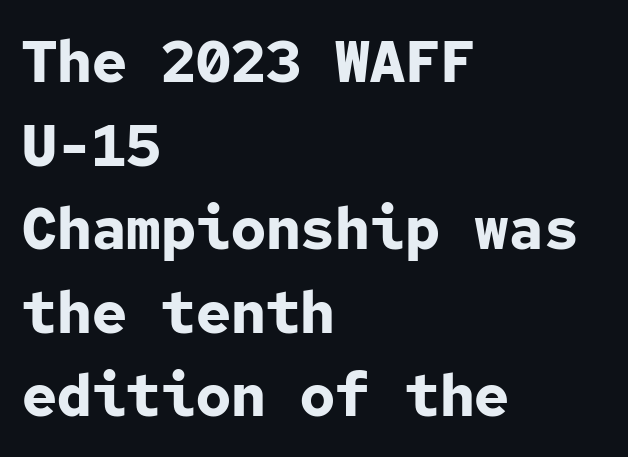
{"serif": "no", "italic": "no", "bold": "yes", "weight": "bold", "width": "normal", "stroke_contrast": "low", "x_height": "medium", "monospaced": "yes", "underline": "no", "align": "left", "line_spacing": "normal", "line_spacing_ratio": 1.44, "letter_spacing": "normal", "letter_spacing_em": 0.0, "glyph_px": 58}
